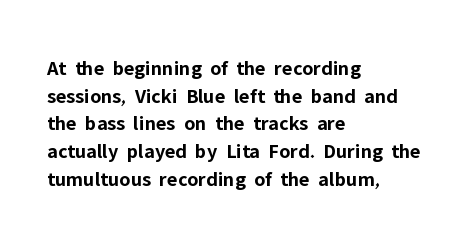
It's the straight-up-and-down kind of type. The words here are not underlined. Summary of vertical rhythm: regular, with standard interline spacing. Alignment: flush left. The rendering keeps characters at their native spacing.
